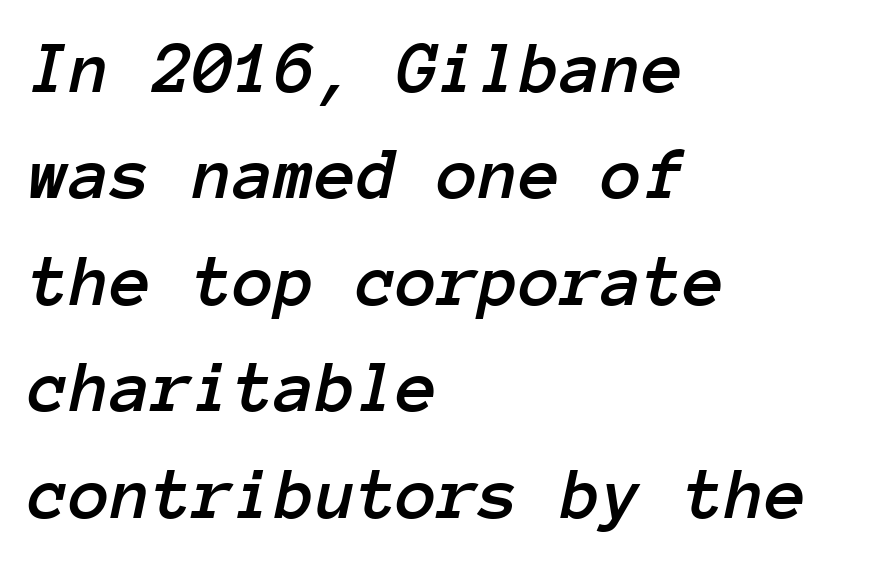
Q: Is the text italic (slanted)? A: Yes, it leans right by about 12 degrees.
Q: Is the text underlined? A: No.
Q: How is the paragraph aligned? A: Left-aligned.
Q: Is the spacing between letters normal or unusually wide? A: Normal.
Q: Is the spacing between lines tight, normal or loose? A: Normal.
Q: Width (condensed, normal, or wide)? A: Normal.
Q: Stroke contrast? A: Low.
Q: x-height? A: Medium.
Q: Monospaced? A: Yes.
